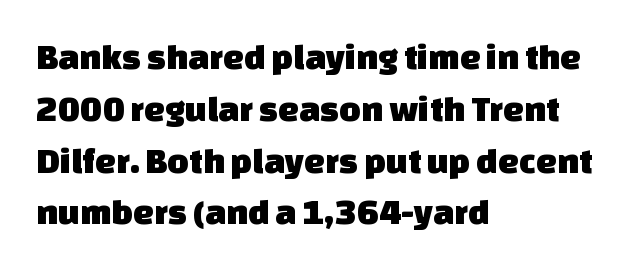
The rendering shows plain stroke endings on the letterforms — a sans-serif design. Caption: standard tracking, unaltered. Glance below the letters and you will spot only blank space. The setting favours the left margin, as ordinary paragraphs usually do. The space between consecutive lines is moderate. This sample has the flowing, uneven cadence of proportional lettering.
